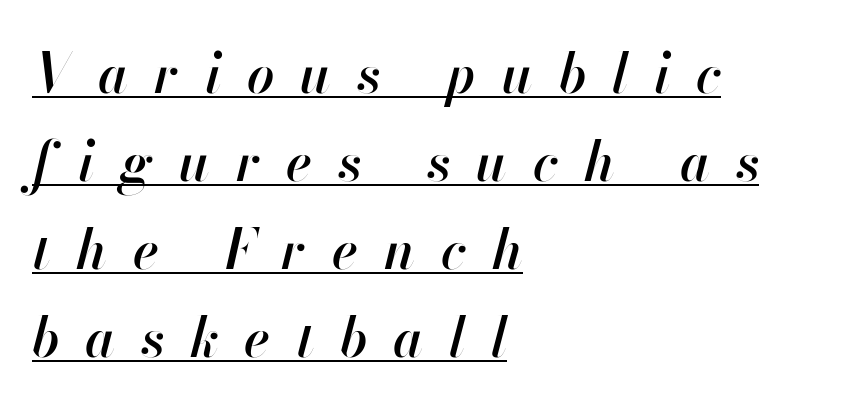
Underlined type. Is the letter spacing exaggerated? Yes — the characters are pushed far apart. One glance says typical: line gaps are just what's usual. Does the weight exceed regular? Yes, but only to semibold.
